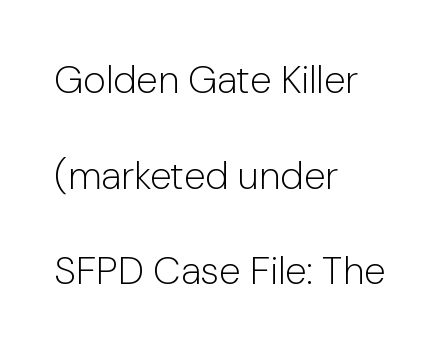
{"serif": "no", "italic": "no", "bold": "no", "weight": "light", "width": "normal", "stroke_contrast": "low", "x_height": "medium", "monospaced": "no", "underline": "no", "align": "left", "line_spacing": "loose", "line_spacing_ratio": 2.45, "letter_spacing": "normal", "letter_spacing_em": 0.0, "glyph_px": 39}
